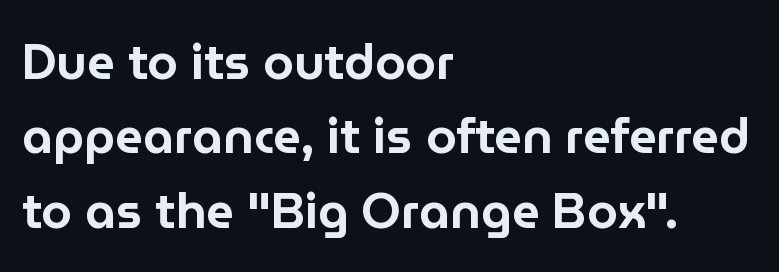
{"serif": "no", "italic": "no", "width": "normal", "stroke_contrast": "low", "x_height": "medium", "monospaced": "no", "underline": "no", "align": "left", "line_spacing": "normal", "line_spacing_ratio": 1.52, "letter_spacing": "normal", "letter_spacing_em": 0.0, "glyph_px": 49}
